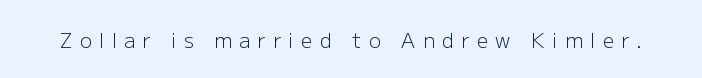
Q: Is the text bold? A: No.
Q: Is the text italic (slanted)? A: No, it is upright.
Q: Is the text underlined? A: No.
Q: Is the spacing between letters normal or unusually wide? A: Unusually wide.
